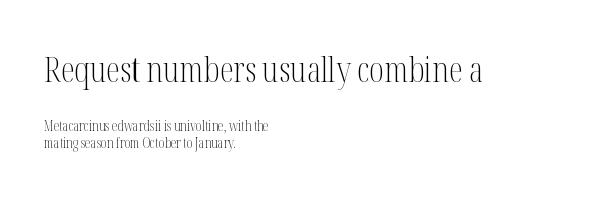
Q: Is the text bold? A: No.
Q: Is the text italic (slanted)? A: No, it is upright.
Q: Is the typeface a serif or a sans-serif typeface? A: Serif.
Q: Is the text underlined? A: No.
Q: How is the paragraph aligned? A: Left-aligned.
Q: Is the spacing between letters normal or unusually wide? A: Normal.
Q: Is the spacing between lines tight, normal or loose? A: Normal.
Q: Which block of text is set in a larger size, the first (top) or the second (bottom)? A: The first (top) one.
Q: Width (condensed, normal, or wide)? A: Condensed.
Q: Stroke contrast? A: Medium.
Q: x-height? A: Medium.
Q: Monospaced? A: No.
